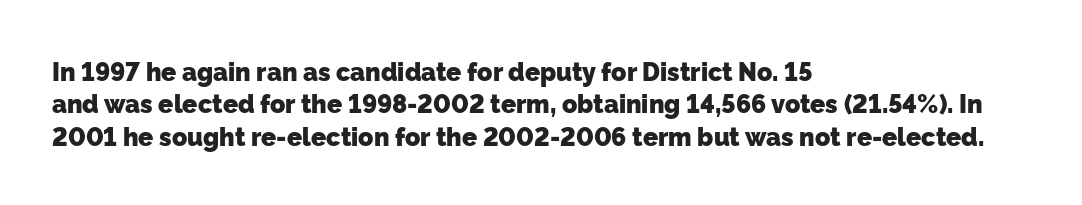
Q: Is the text bold? A: Yes.
Q: Is the text underlined? A: No.
Q: How is the paragraph aligned? A: Left-aligned.
Q: Is the spacing between letters normal or unusually wide? A: Normal.
Q: Is the spacing between lines tight, normal or loose? A: Normal.
